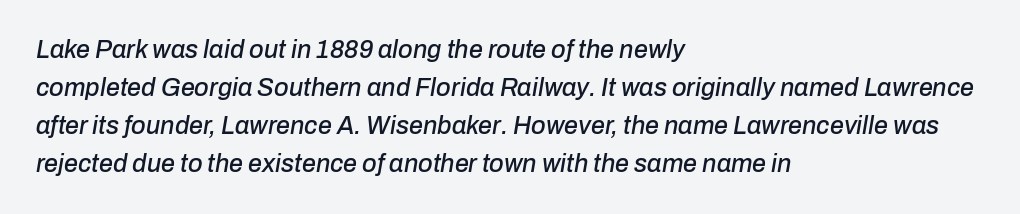
Q: Is the text italic (slanted)? A: Yes, it leans right by about 10 degrees.
Q: Is the text underlined? A: No.
Q: How is the paragraph aligned? A: Left-aligned.
Q: Is the spacing between letters normal or unusually wide? A: Normal.
Q: Is the spacing between lines tight, normal or loose? A: Normal.
